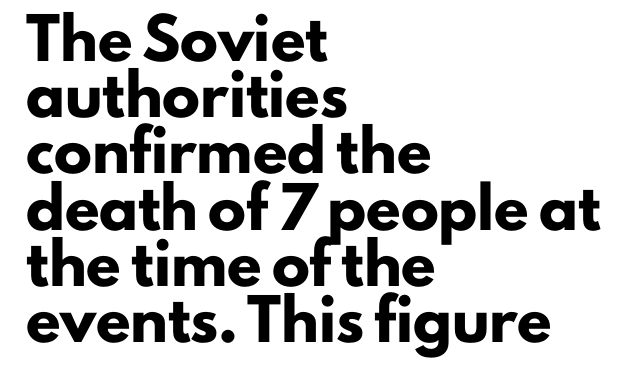
The image shows 38 px heavy sans-serif type, upright; set left-aligned, normal line spacing (1.48x), normal letter spacing, not underlined; low stroke contrast and a small x-height.
